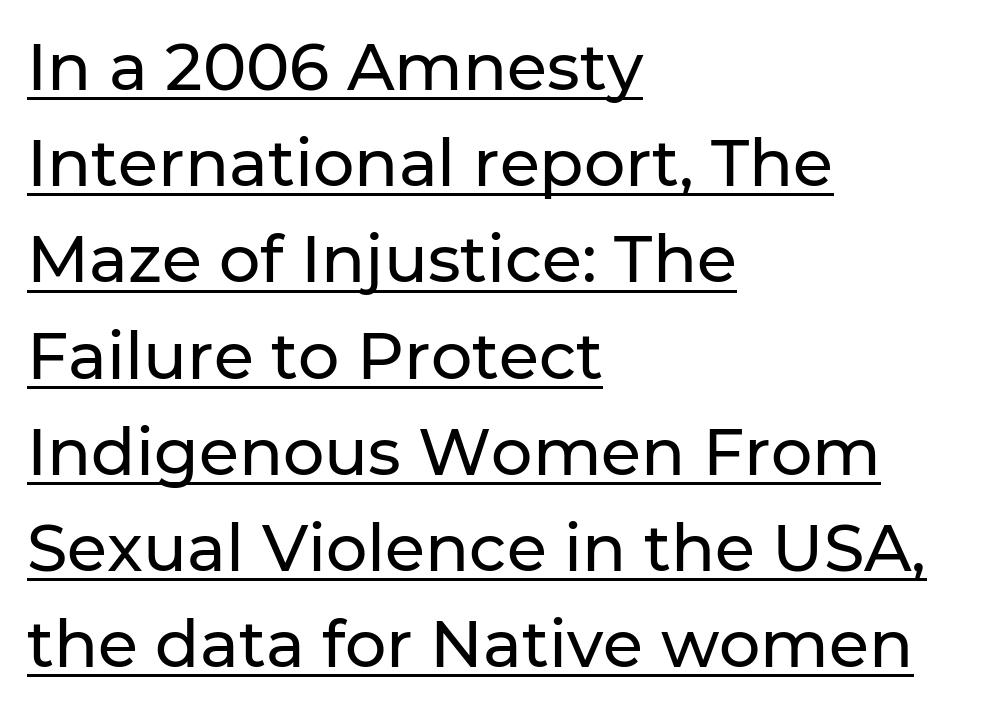
It's the straight-up-and-down kind of type. The rendering anchors every line to the left-hand side. The rendering uses natural spacing where letterforms have individual widths. This sample keeps an unexceptional amount of space between lines.
